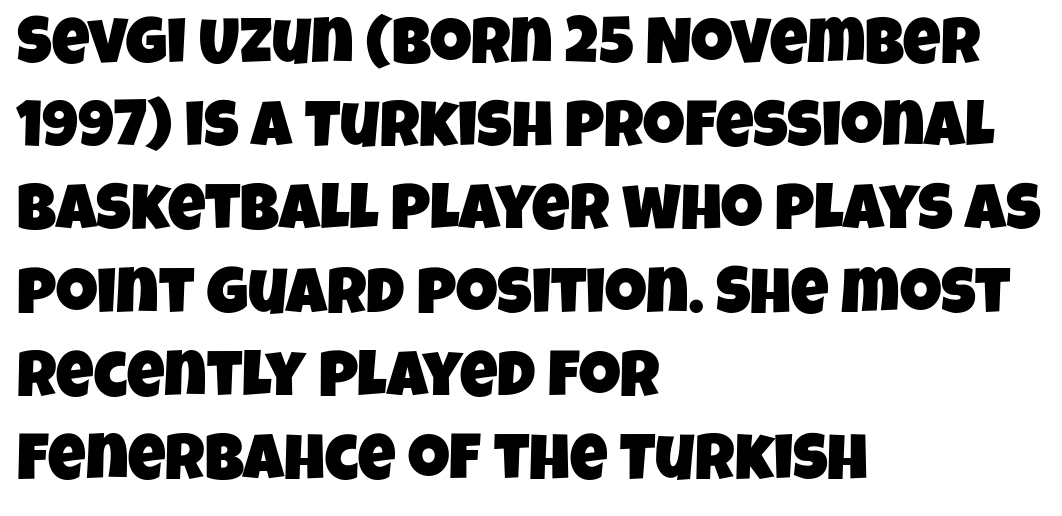
{"serif": "no", "width": "condensed", "stroke_contrast": "low", "x_height": "large", "monospaced": "no", "underline": "no", "align": "left", "line_spacing": "normal", "line_spacing_ratio": 1.28, "letter_spacing": "normal", "letter_spacing_em": 0.0, "glyph_px": 65}
